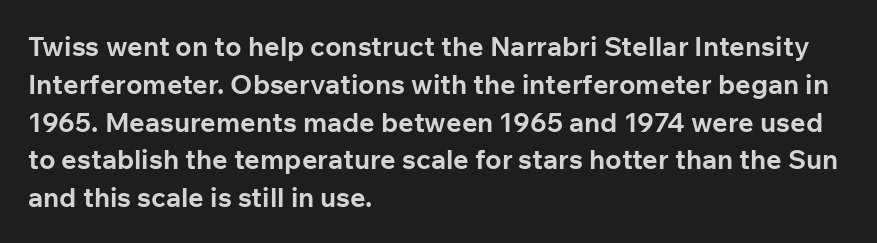
The image shows 27 px bold type, upright; set left-aligned, normal line spacing (1.4x), normal letter spacing, not underlined.
